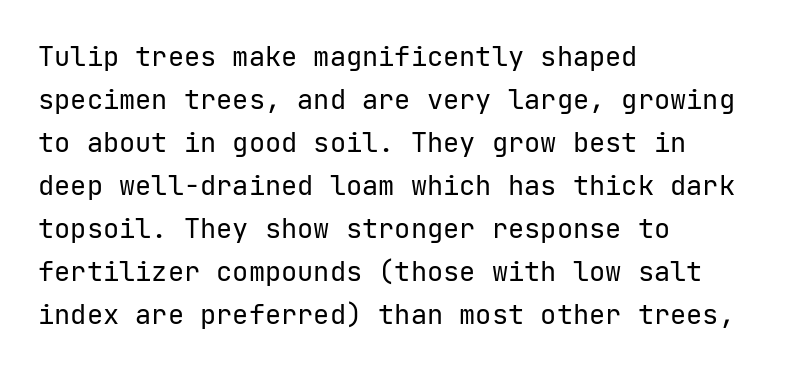
Q: Is the text bold? A: No.
Q: Is the text italic (slanted)? A: No, it is upright.
Q: Is the text underlined? A: No.
Q: How is the paragraph aligned? A: Left-aligned.
Q: Is the spacing between letters normal or unusually wide? A: Normal.
Q: Is the spacing between lines tight, normal or loose? A: Normal.
